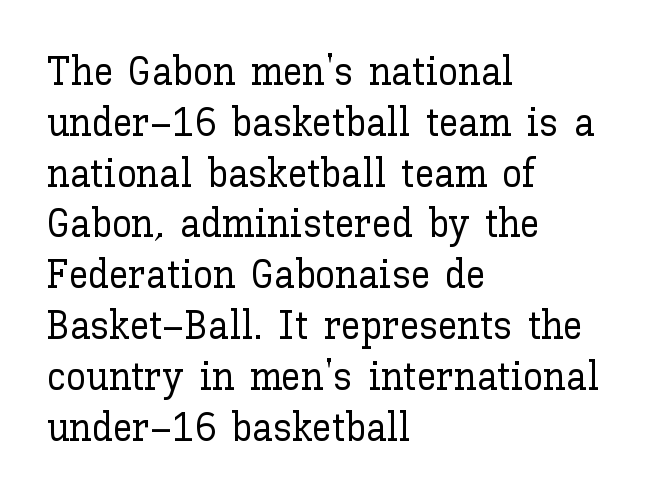
{"italic": "no", "width": "normal", "stroke_contrast": "low", "x_height": "medium", "monospaced": "no", "underline": "no", "align": "left", "line_spacing": "normal", "line_spacing_ratio": 1.27, "letter_spacing": "normal", "letter_spacing_em": 0.0, "glyph_px": 40}
